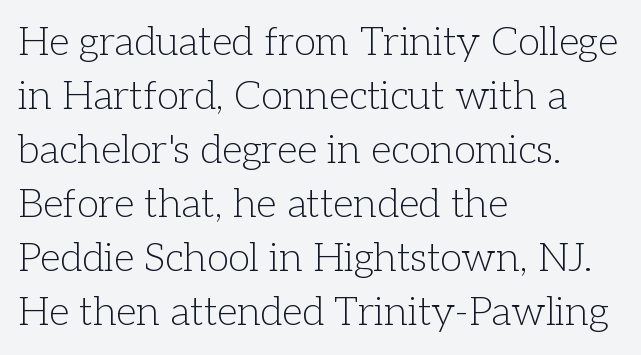
The image shows 40 px light serif type, upright; set left-aligned, normal line spacing (1.35x), normal letter spacing, not underlined; low stroke contrast and a medium x-height.
